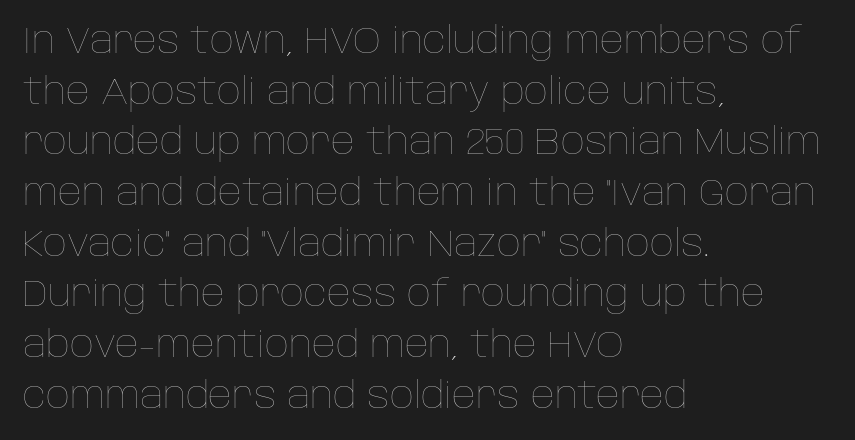
Is the letter spacing exaggerated? No — it looks like the ordinary default. A typesetter would call this leading conventional body-copy spacing. Just letters on the line, the space beneath them empty. This sample has the flowing, uneven cadence of proportional lettering.
